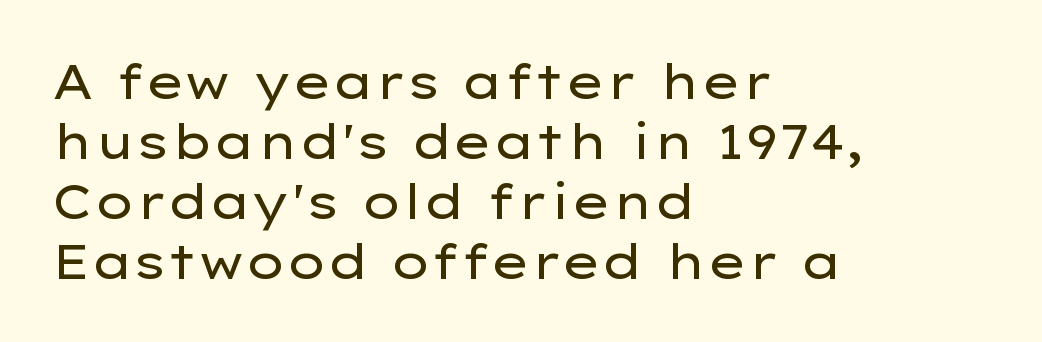
Q: Is the text bold? A: No.
Q: Is the text italic (slanted)? A: No, it is upright.
Q: Is the typeface a serif or a sans-serif typeface? A: Sans-serif.
Q: Is the text underlined? A: No.
Q: How is the paragraph aligned? A: Left-aligned.
Q: Is the spacing between letters normal or unusually wide? A: Normal.
Q: Is the spacing between lines tight, normal or loose? A: Normal.
Q: Width (condensed, normal, or wide)? A: Wide.
Q: Stroke contrast? A: Low.
Q: x-height? A: Medium.
Q: Monospaced? A: No.
